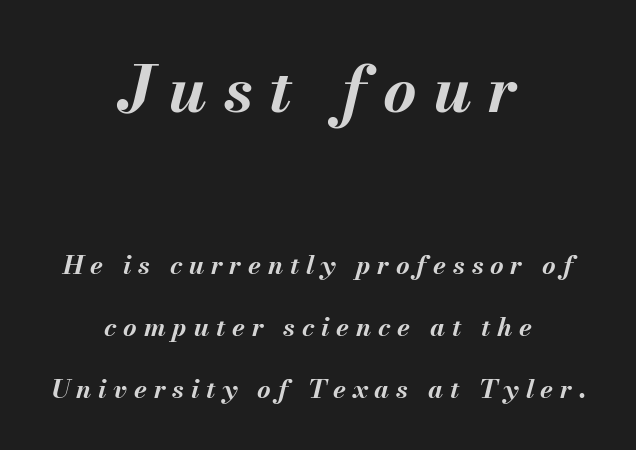
Caption: bold face, heavy strokes. Italic? Definitely — the glyphs are oblique. You could only call the tracking loose — the letters float apart. Two sizes are in play, and the larger belongs to the first block. The string is rendered with underlining switched off.
